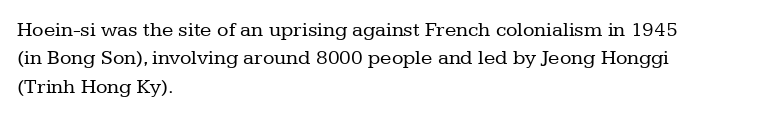
The image shows 21 px text type, upright; set left-aligned, normal line spacing (1.35x), normal letter spacing, not underlined.
